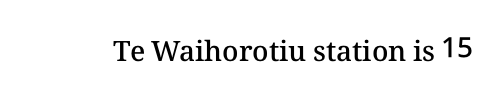
The image shows 28 px semibold type, upright; set normal letter spacing, not underlined; medium stroke contrast and a medium x-height.
